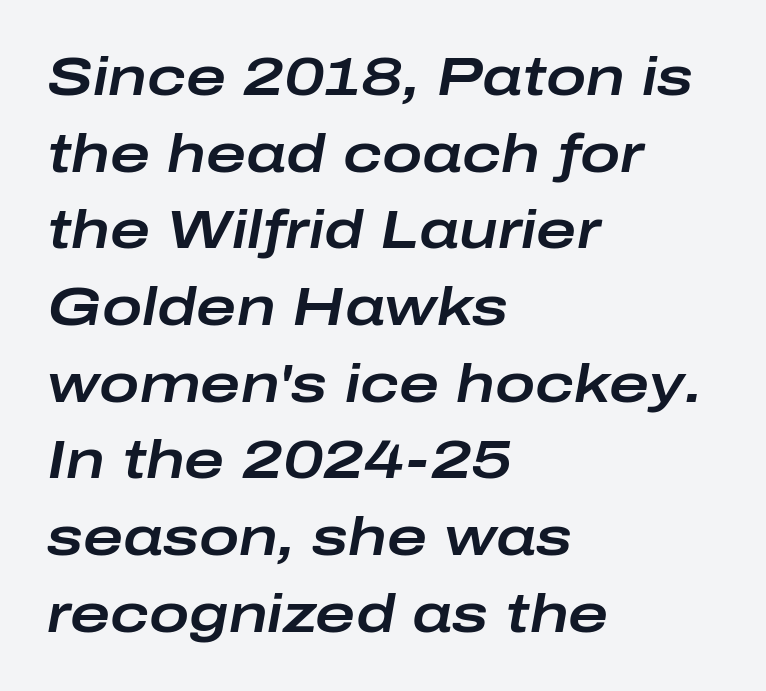
When letters slant like this, we call the style italic. Spacing verdict: proportional, widths tailored to each character. Line starts are locked; line ends wander. One glance says typical: line gaps are just what's usual.
